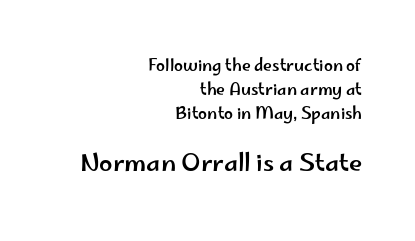
The letters stand straight up with perfectly vertical stems. Regular leading. How are the letters spaced? Ordinarily, with no added tracking. One-word summary of the alignment: right. Each row of text sits above clean, open space.
